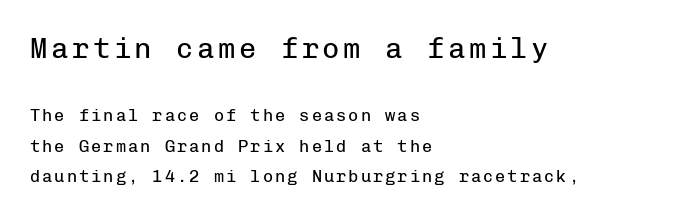
Q: Is the text bold? A: No.
Q: Is the text italic (slanted)? A: No, it is upright.
Q: Is the typeface a serif or a sans-serif typeface? A: Sans-serif.
Q: Is the text underlined? A: No.
Q: How is the paragraph aligned? A: Left-aligned.
Q: Which block of text is set in a larger size, the first (top) or the second (bottom)? A: The first (top) one.
Q: Width (condensed, normal, or wide)? A: Normal.
Q: Stroke contrast? A: Low.
Q: x-height? A: Medium.
Q: Monospaced? A: Yes.
